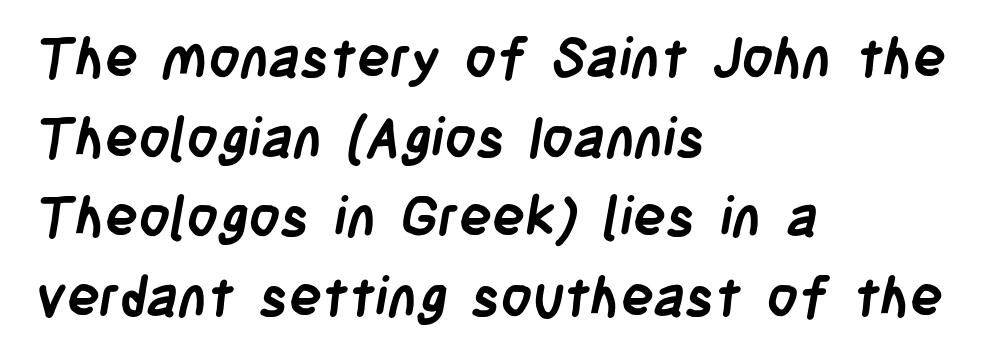
Q: Is the text bold? A: Yes.
Q: Is the typeface a serif or a sans-serif typeface? A: Sans-serif.
Q: Is the text underlined? A: No.
Q: How is the paragraph aligned? A: Left-aligned.
Q: Is the spacing between letters normal or unusually wide? A: Normal.
Q: Is the spacing between lines tight, normal or loose? A: Normal.
Q: Width (condensed, normal, or wide)? A: Condensed.
Q: Stroke contrast? A: Low.
Q: x-height? A: Large.
Q: Monospaced? A: No.
